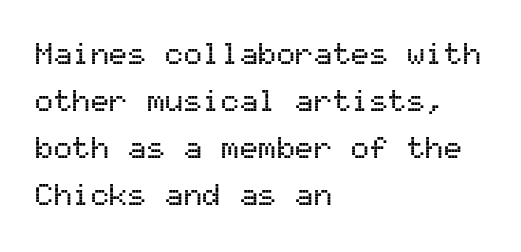
The rendering shows plain stroke endings on the letterforms — a sans-serif design. Looks like terminal output: every glyph gets an equal slot. Every row of glyphs begins at an identical x-position on the left. It's the straight-up-and-down kind of type. Standard letterfit; no display-style spreading of the glyphs. This sample keeps an unexceptional amount of space between lines.
